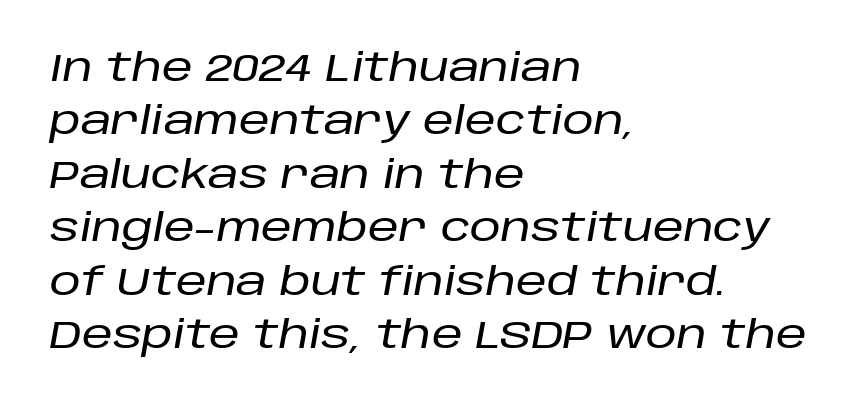
The image shows 39 px text type, italic (leaning right); set left-aligned, normal line spacing (1.37x), normal letter spacing, not underlined; low stroke contrast and a large x-height.
